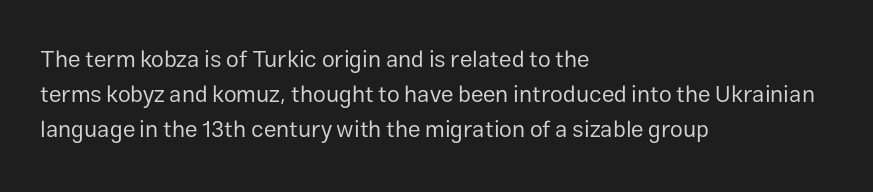
{"italic": "no", "bold": "no", "underline": "no", "align": "left", "line_spacing": "normal", "line_spacing_ratio": 1.53, "letter_spacing": "normal", "letter_spacing_em": 0.0, "glyph_px": 23}
